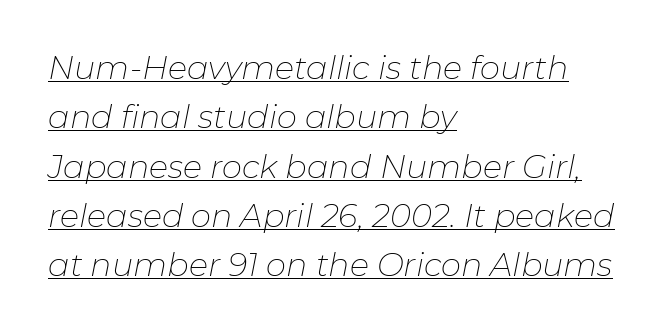
{"italic": "yes", "lean": "right", "slant_degrees": 11, "bold": "no", "weight": "thin", "width": "normal", "stroke_contrast": "low", "x_height": "medium", "monospaced": "no", "underline": "yes", "align": "left", "line_spacing": "normal", "line_spacing_ratio": 1.54, "letter_spacing": "normal", "letter_spacing_em": 0.0, "glyph_px": 32}
